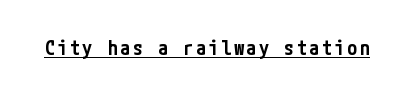
{"italic": "no", "bold": "semi", "underline": "yes", "glyph_px": 20}
